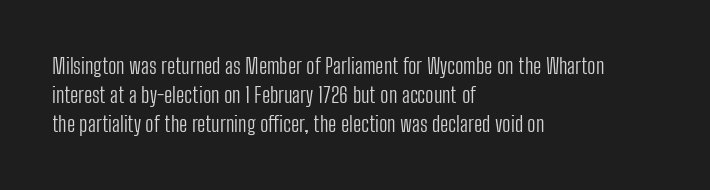
The image shows 22 px text type, upright; set left-aligned, normal line spacing (1.32x), normal letter spacing, not underlined.
